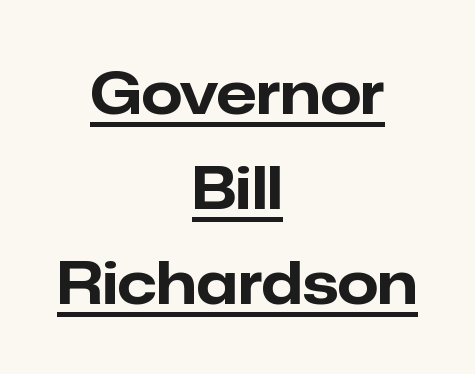
Q: Is the text bold? A: Yes.
Q: Is the text italic (slanted)? A: No, it is upright.
Q: Is the typeface a serif or a sans-serif typeface? A: Sans-serif.
Q: Is the text underlined? A: Yes.
Q: How is the paragraph aligned? A: Centered.
Q: Is the spacing between letters normal or unusually wide? A: Normal.
Q: Is the spacing between lines tight, normal or loose? A: Normal.
Q: Width (condensed, normal, or wide)? A: Normal.
Q: Stroke contrast? A: Low.
Q: x-height? A: Medium.
Q: Monospaced? A: No.
